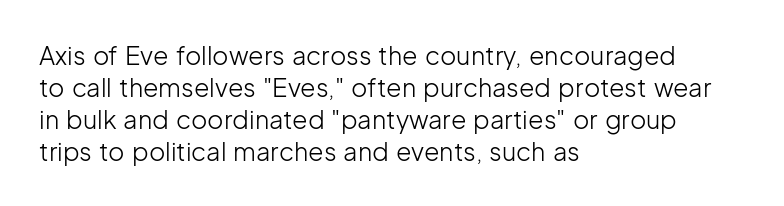
{"italic": "no", "bold": "no", "underline": "no", "align": "left", "line_spacing": "normal", "line_spacing_ratio": 1.28, "letter_spacing": "normal", "letter_spacing_em": 0.0, "glyph_px": 25}
